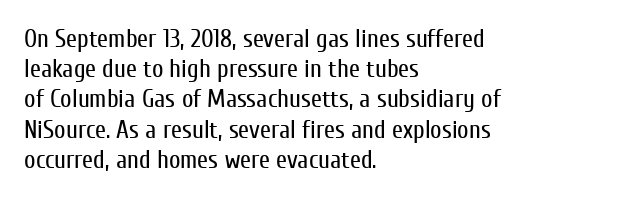
The image shows 25 px text type, upright; set left-aligned, line spacing 1.21x, normal letter spacing, not underlined.
